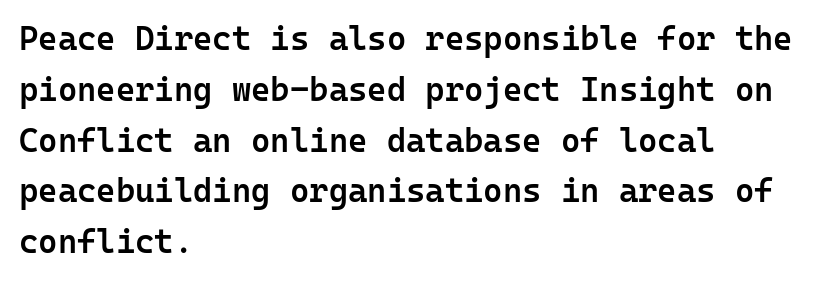
{"serif": "no", "italic": "no", "bold": "semi", "weight": "semibold", "width": "normal", "stroke_contrast": "low", "x_height": "medium", "monospaced": "yes", "underline": "no", "align": "left", "line_spacing": "normal", "line_spacing_ratio": 1.54, "letter_spacing": "normal", "letter_spacing_em": 0.0, "glyph_px": 33}
